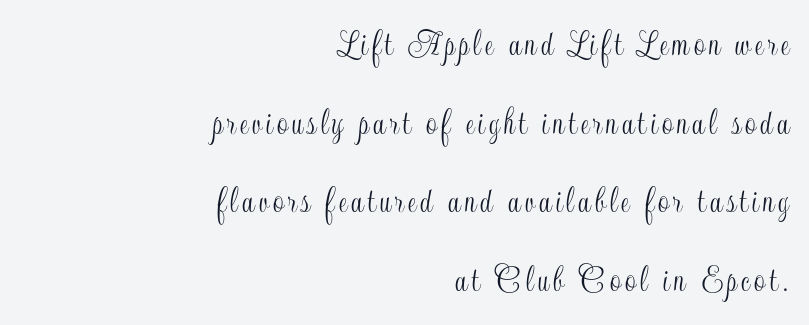
The image shows 38 px condensed type; set right-aligned, loose line spacing (2.07x), not underlined; a small x-height.
